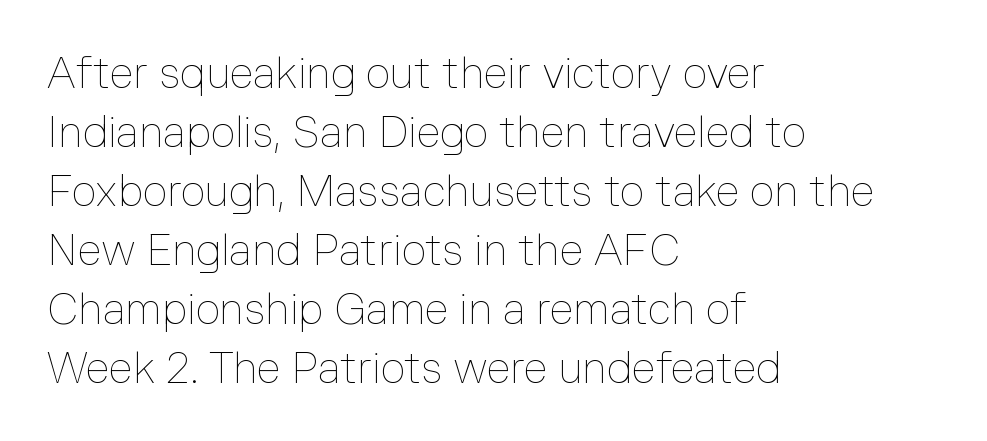
The image shows 43 px thin type, upright; set left-aligned, normal line spacing (1.37x), normal letter spacing, not underlined; low stroke contrast and a medium x-height.
